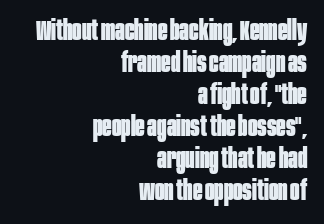
{"serif": "no", "italic": "no", "bold": "yes", "weight": "bold", "width": "condensed", "stroke_contrast": "low", "x_height": "large", "monospaced": "no", "underline": "no", "align": "right", "line_spacing": "tight", "line_spacing_ratio": 1.14, "letter_spacing": "normal", "letter_spacing_em": 0.0, "glyph_px": 28}
